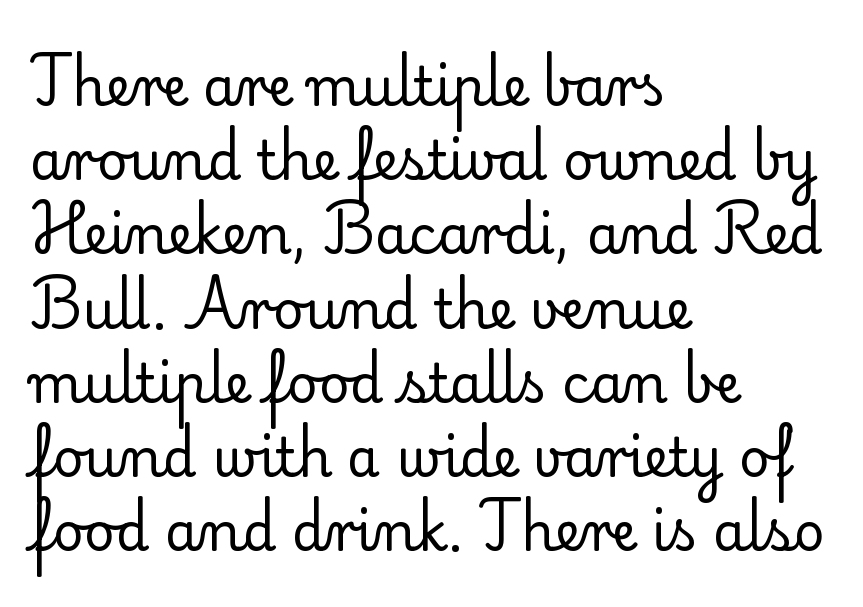
The image shows 53 px regular-weight serif type, upright; set left-aligned, normal line spacing (1.4x), normal letter spacing, not underlined; low stroke contrast and a small x-height.
